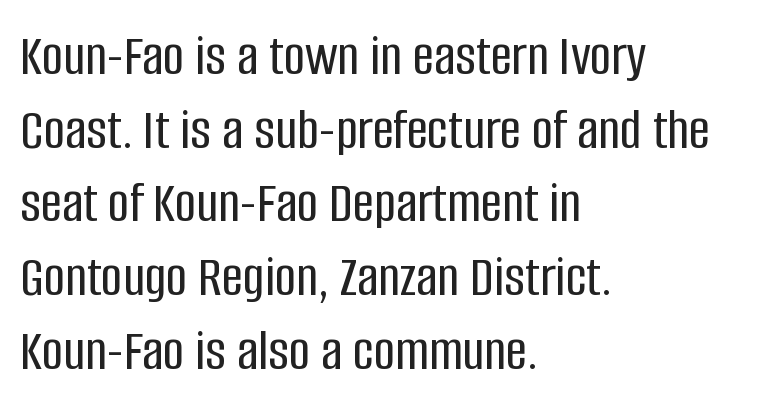
{"serif": "no", "italic": "no", "width": "condensed", "stroke_contrast": "low", "x_height": "large", "monospaced": "no", "underline": "no", "align": "left", "line_spacing": "normal", "line_spacing_ratio": 1.25, "letter_spacing": "normal", "letter_spacing_em": 0.0, "glyph_px": 59}
